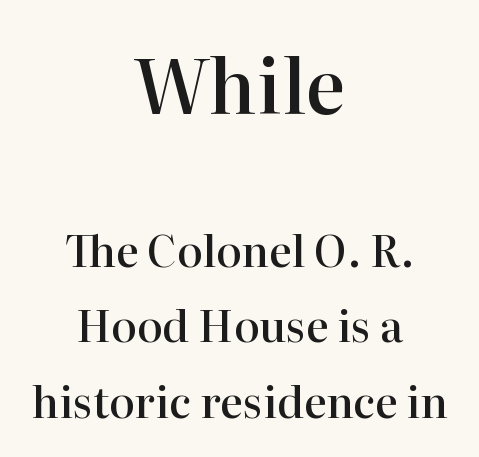
The setting favours the middle, as headings and verse often do. The rendering uses natural spacing where letterforms have individual widths. The foot of each line stays bare and open. Scale decreases going downward across the two blocks.
